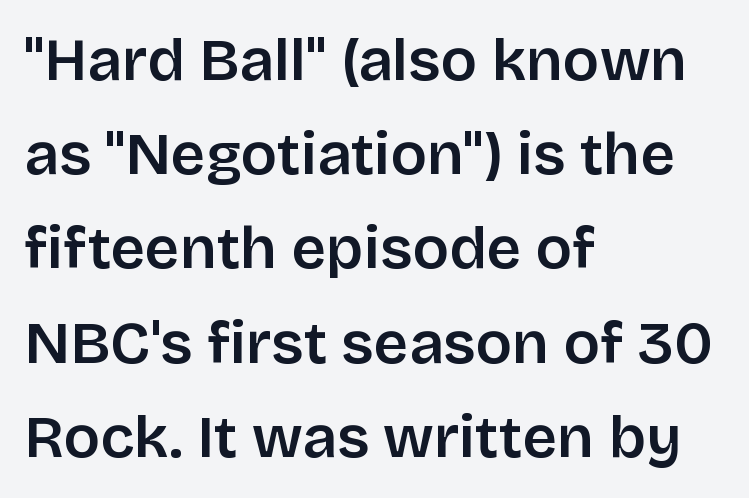
Whoever set this chose a conventional vertical rhythm. On the weight axis this lands at semibold, roughly 600. These lines were composed using upright roman letters. What stands out about the letter spacing? Nothing — it is the standard amount.
